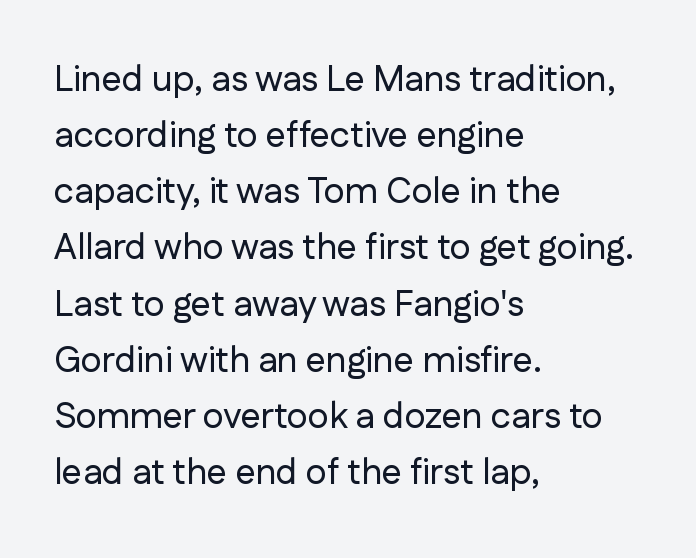
{"serif": "no", "italic": "no", "width": "normal", "stroke_contrast": "low", "x_height": "medium", "monospaced": "no", "underline": "no", "align": "left", "line_spacing": "normal", "line_spacing_ratio": 1.56, "letter_spacing": "normal", "letter_spacing_em": 0.0, "glyph_px": 36}
